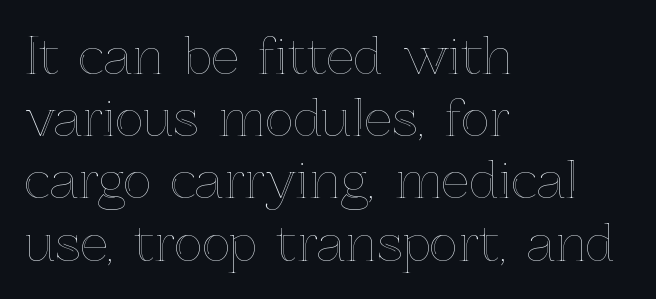
Q: Is the text italic (slanted)? A: No, it is upright.
Q: Is the text underlined? A: No.
Q: How is the paragraph aligned? A: Left-aligned.
Q: Is the spacing between letters normal or unusually wide? A: Normal.
Q: Is the spacing between lines tight, normal or loose? A: Normal.
Q: Width (condensed, normal, or wide)? A: Normal.
Q: x-height? A: Medium.
Q: Monospaced? A: No.
